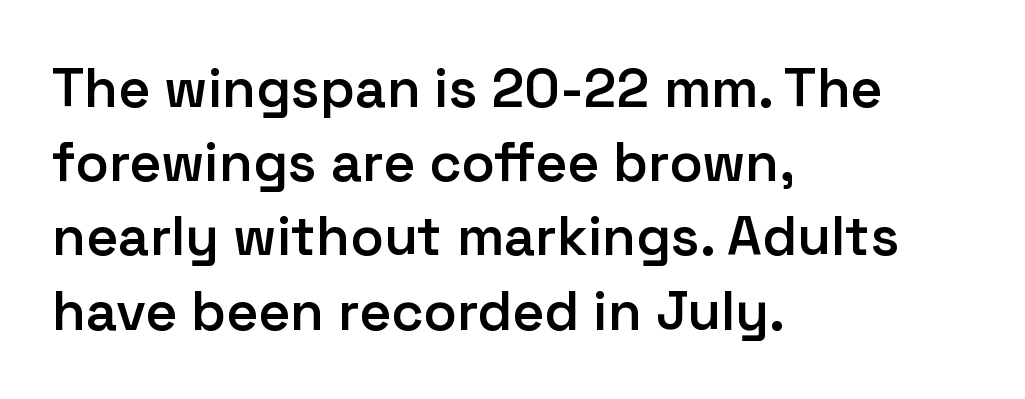
{"serif": "no", "italic": "no", "bold": "semi", "weight": "semibold", "width": "normal", "stroke_contrast": "low", "x_height": "medium", "monospaced": "no", "underline": "no", "align": "left", "line_spacing": "normal", "line_spacing_ratio": 1.35, "letter_spacing": "normal", "letter_spacing_em": 0.0, "glyph_px": 55}
